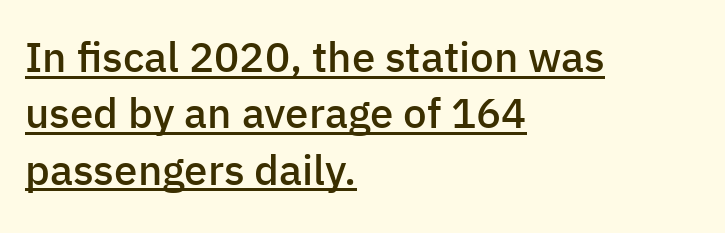
{"serif": "no", "italic": "no", "bold": "semi", "weight": "semibold", "width": "normal", "stroke_contrast": "low", "x_height": "medium", "monospaced": "no", "underline": "yes", "align": "left", "line_spacing": "normal", "line_spacing_ratio": 1.34, "letter_spacing": "normal", "letter_spacing_em": 0.0, "glyph_px": 42}
